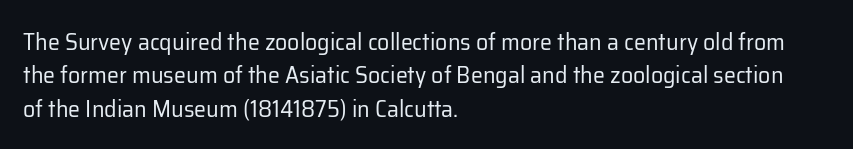
The letterforms sit at book weight or below. Posture: straight, roman, zero tilt. Tracking value appears to be zero — textbook default spacing. The passage shown stacks its lines at a standard gap. Is the block centered? No — it sits flush against the left margin. The foot of each line stays bare and open.
